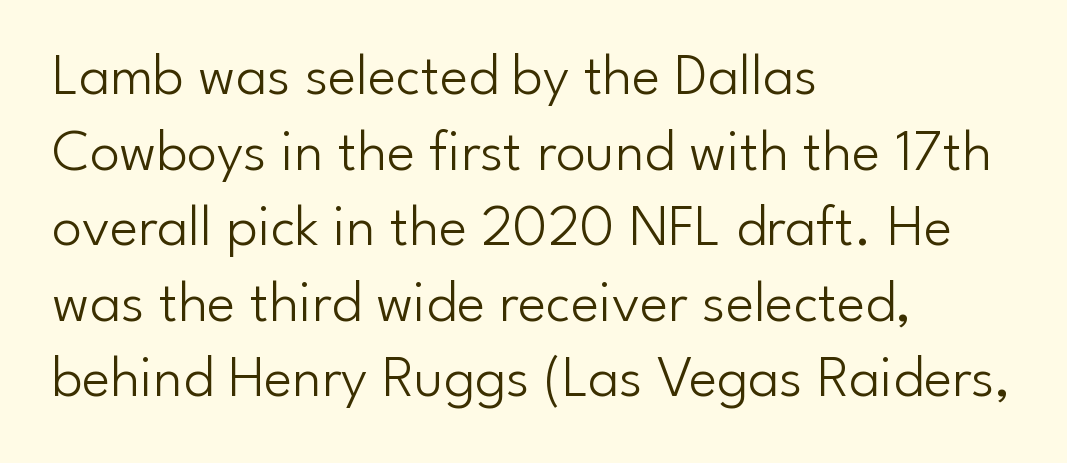
Q: Is the text bold? A: No.
Q: Is the text italic (slanted)? A: No, it is upright.
Q: Is the typeface a serif or a sans-serif typeface? A: Sans-serif.
Q: Is the text underlined? A: No.
Q: How is the paragraph aligned? A: Left-aligned.
Q: Is the spacing between letters normal or unusually wide? A: Normal.
Q: Is the spacing between lines tight, normal or loose? A: Normal.
Q: Width (condensed, normal, or wide)? A: Normal.
Q: Stroke contrast? A: Low.
Q: x-height? A: Small.
Q: Monospaced? A: No.
